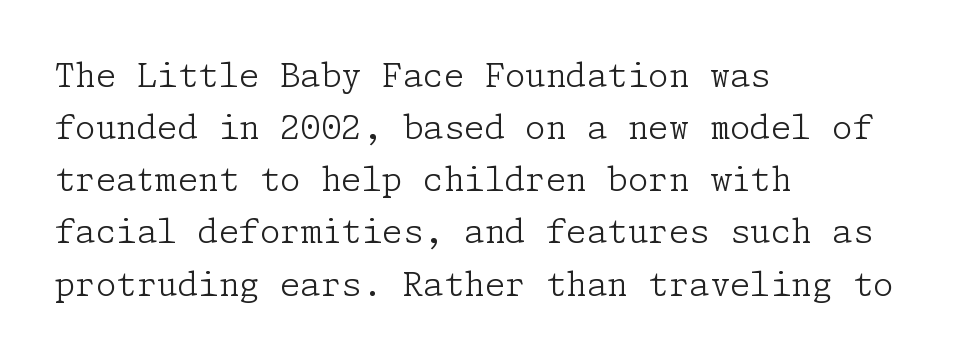
The image shows 33 px light serif type, upright; set left-aligned, normal line spacing (1.58x), normal letter spacing, not underlined; low stroke contrast and a medium x-height.
